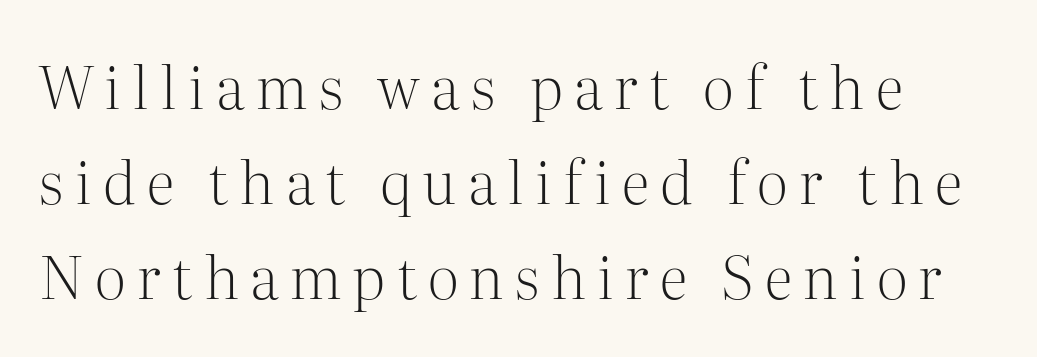
A clean baseline with only descenders dipping below it. Proportional: the letters do not fall into vertical columns. Notice how the stems are strictly vertical — no italics here. The glyphs in this specimen are seriffed. The space between consecutive lines is moderate. No heavy texture on the line: the type isn't bold.
